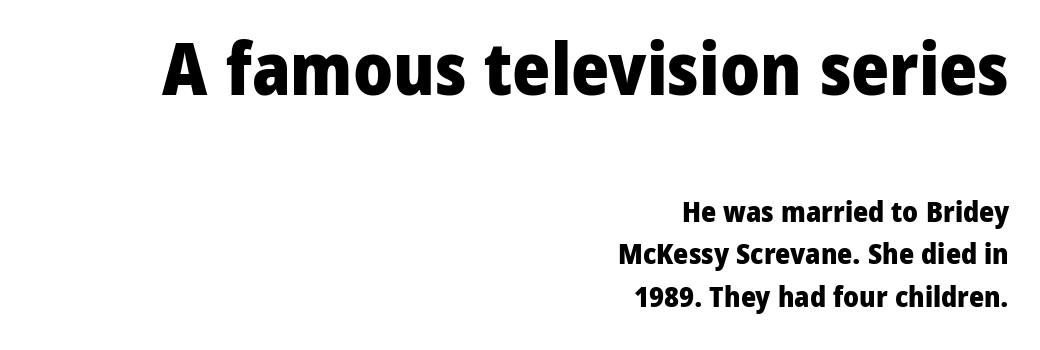
This sample is right-justified, so line beginnings fall wherever the words allow. Check the space under the baseline: it is left empty. Honestly, the letter spacing is just normal — you wouldn't notice it. You can tell it's not italic because the verticals are truly vertical. Proportional: the letters do not fall into vertical columns. Each new line begins a customary step beneath the previous one.
